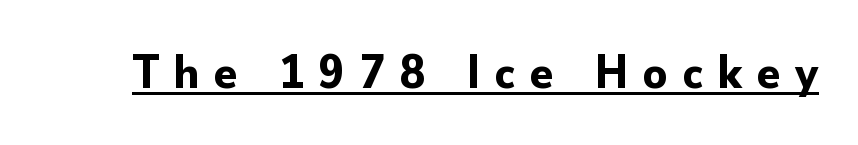
{"serif": "no", "italic": "no", "bold": "yes", "weight": "bold", "width": "normal", "stroke_contrast": "low", "x_height": "small", "monospaced": "no", "underline": "yes", "letter_spacing": "wide", "letter_spacing_em": 0.32, "glyph_px": 47}
